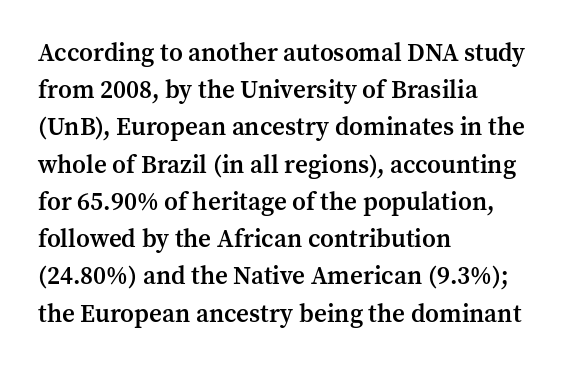
Normally led — the rows are evenly, conventionally spaced. Strokes here are thickened, but only to semibold level. Tracking value appears to be zero — textbook default spacing. A roman cut, with each character standing at attention. Teacher's note: observe the even left margin — that is flush-left alignment.
